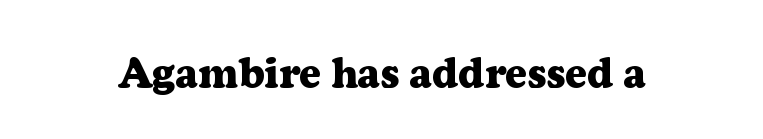
The image shows 42 px heavy serif type, upright; set normal letter spacing, not underlined; low stroke contrast and a medium x-height.
